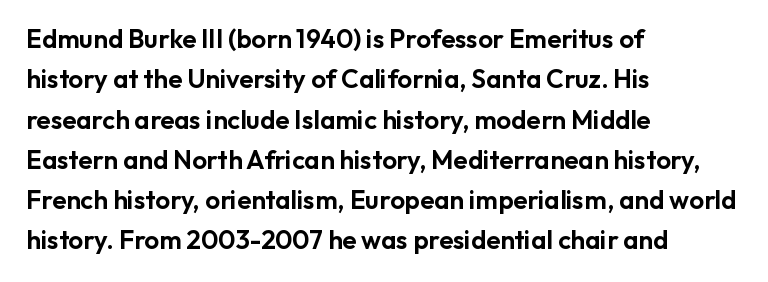
Q: Is the text italic (slanted)? A: No, it is upright.
Q: Is the text underlined? A: No.
Q: How is the paragraph aligned? A: Left-aligned.
Q: Is the spacing between letters normal or unusually wide? A: Normal.
Q: Is the spacing between lines tight, normal or loose? A: Normal.
